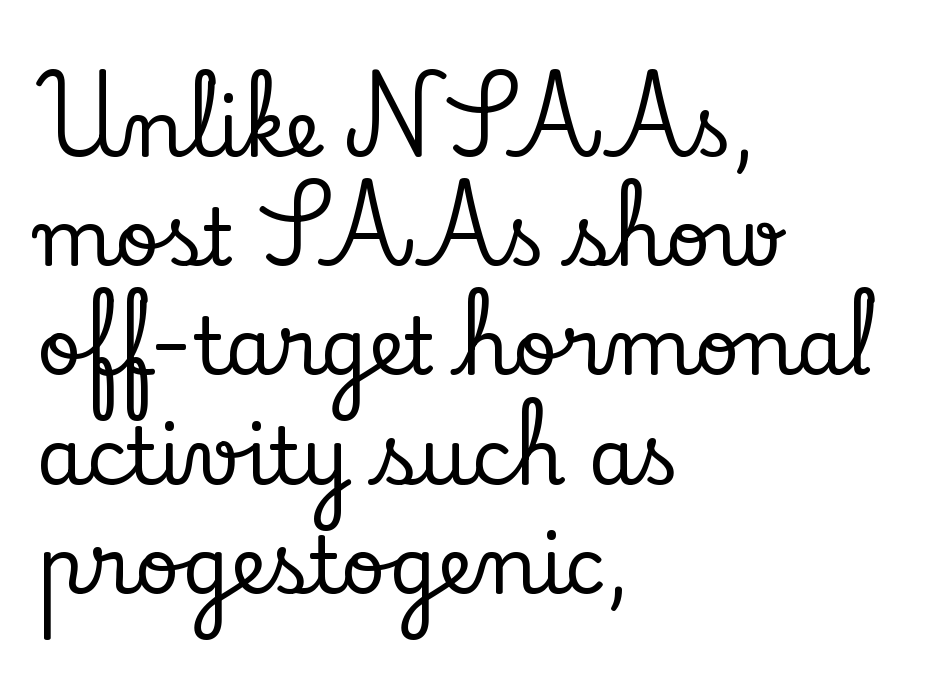
The image shows 78 px serif type, upright; set left-aligned, normal line spacing (1.4x), normal letter spacing, not underlined; low stroke contrast and a small x-height.
